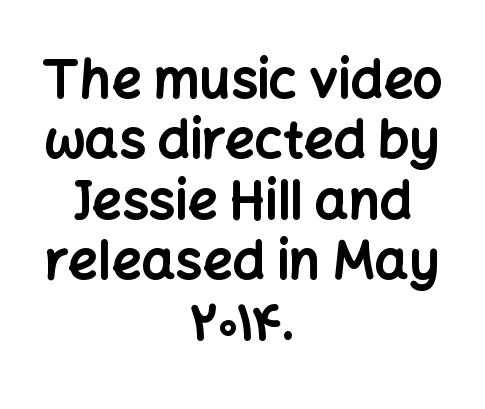
The image shows 53 px bold sans-serif type, upright; set centered, tight line spacing (1.14x), normal letter spacing, not underlined; low stroke contrast and a medium x-height.
